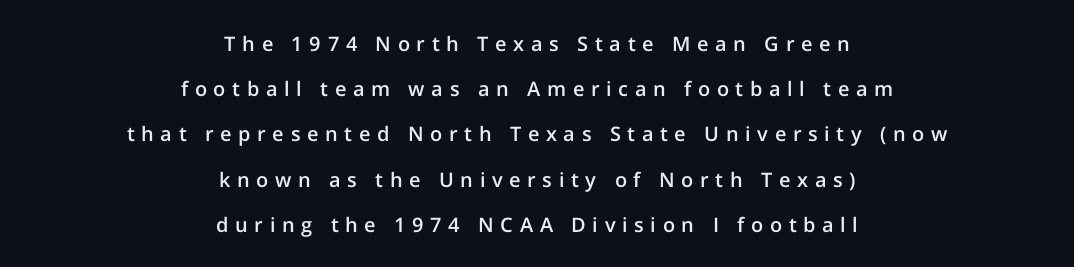
Q: Is the text bold? A: Semi-bold.
Q: Is the text italic (slanted)? A: No, it is upright.
Q: Is the text underlined? A: No.
Q: How is the paragraph aligned? A: Centered.
Q: Is the spacing between letters normal or unusually wide? A: Unusually wide.
Q: Is the spacing between lines tight, normal or loose? A: Loose.
